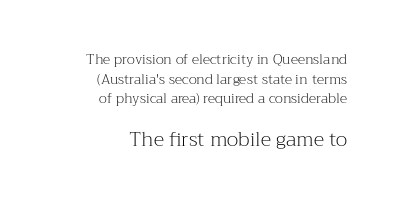
Stems and bowls with no extra thickness — not bold. The lower block of text is set noticeably larger than the block above it. Nope, not italic — everything's standing straight. Students, observe: this is what conventionally led text looks like.
